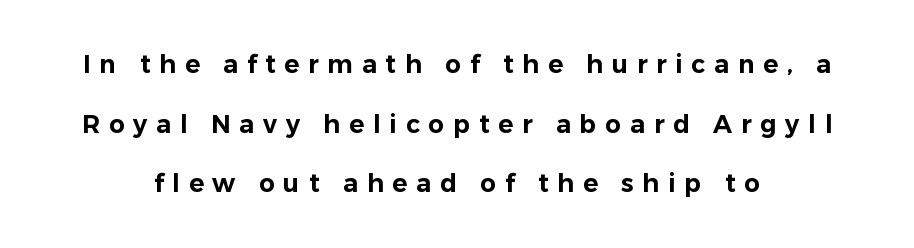
{"italic": "no", "underline": "no", "align": "center", "line_spacing": "loose", "line_spacing_ratio": 2.39, "letter_spacing": "wide", "letter_spacing_em": 0.35, "glyph_px": 25}
